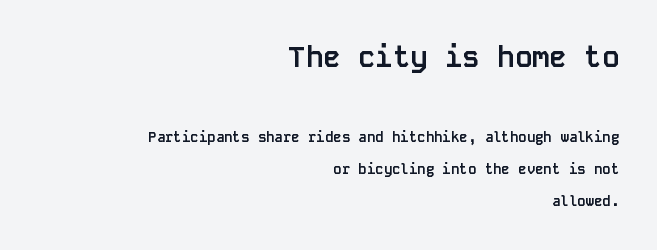
{"serif": "no", "italic": "no", "bold": "yes", "weight": "semibold", "width": "normal", "stroke_contrast": "low", "x_height": "large", "monospaced": "yes", "underline": "no", "align": "right", "line_spacing": "loose", "line_spacing_ratio": 2.3, "letter_spacing": "normal", "letter_spacing_em": 0.0, "larger_block": "first", "size_ratio": 2.07, "glyph_px": 29}
